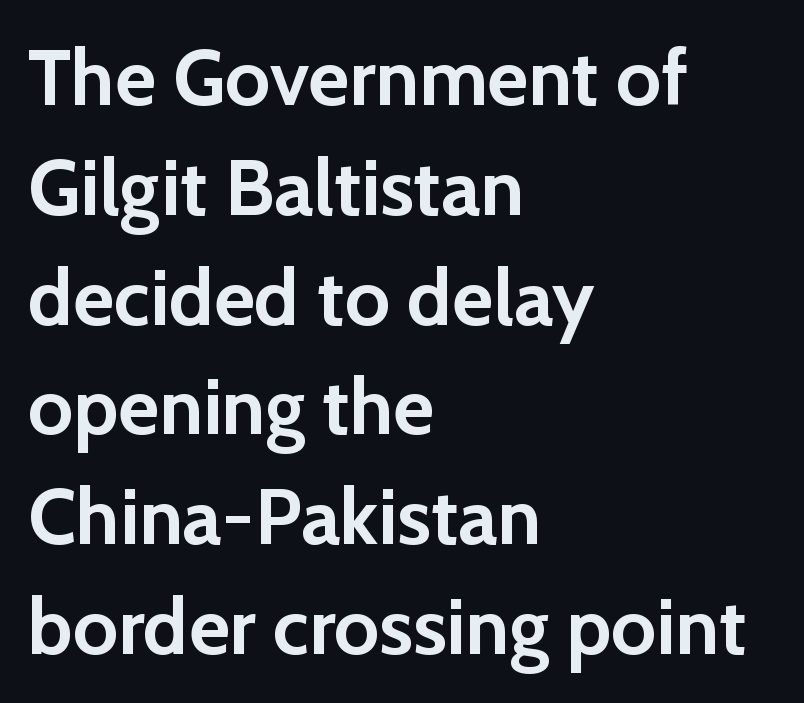
{"serif": "no", "italic": "no", "bold": "yes", "weight": "semibold", "width": "normal", "stroke_contrast": "low", "x_height": "medium", "monospaced": "no", "underline": "no", "align": "left", "line_spacing": "normal", "line_spacing_ratio": 1.39, "letter_spacing": "normal", "letter_spacing_em": 0.0, "glyph_px": 79}
